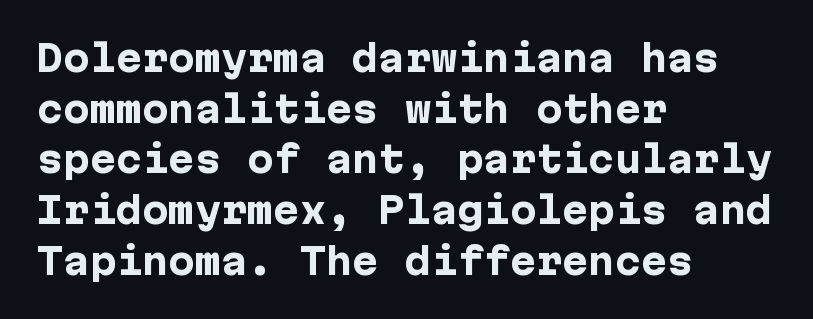
The image shows 35 px heavy sans-serif type, upright; set left-aligned, normal line spacing (1.45x), normal letter spacing, not underlined; low stroke contrast and a medium x-height.
